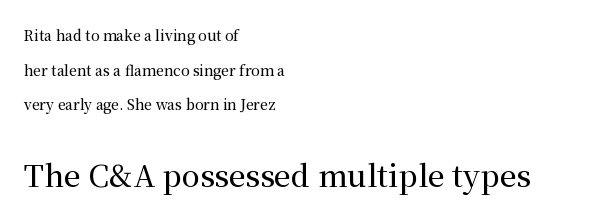
{"serif": "yes", "italic": "no", "width": "normal", "stroke_contrast": "medium", "x_height": "medium", "monospaced": "no", "underline": "no", "align": "left", "line_spacing": "loose", "line_spacing_ratio": 2.47, "letter_spacing": "normal", "letter_spacing_em": 0.0, "larger_block": "second", "size_ratio": 2.14, "glyph_px": 30}
